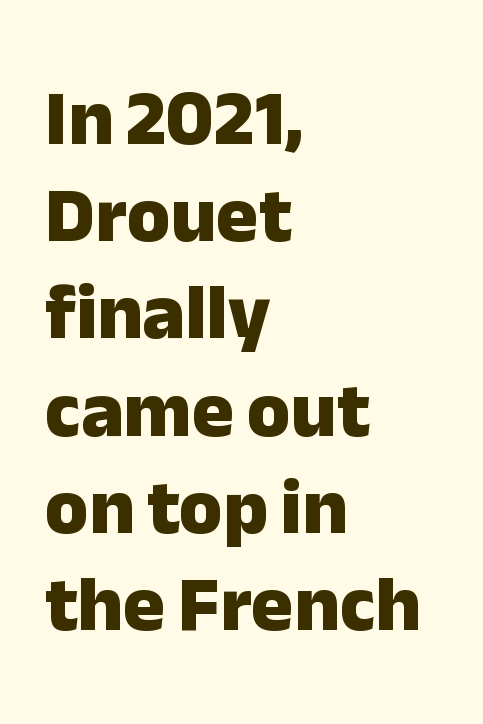
No extra tracking has been applied to these lines. Font category for this specimen: sans-serif. Characters remain perfectly vertical along every line. Note the varied advance widths — an 'i' is clearly narrower than an 'm'. A dark, heavy texture on the line: the type is bold. The strip under each line holds only bare page.
